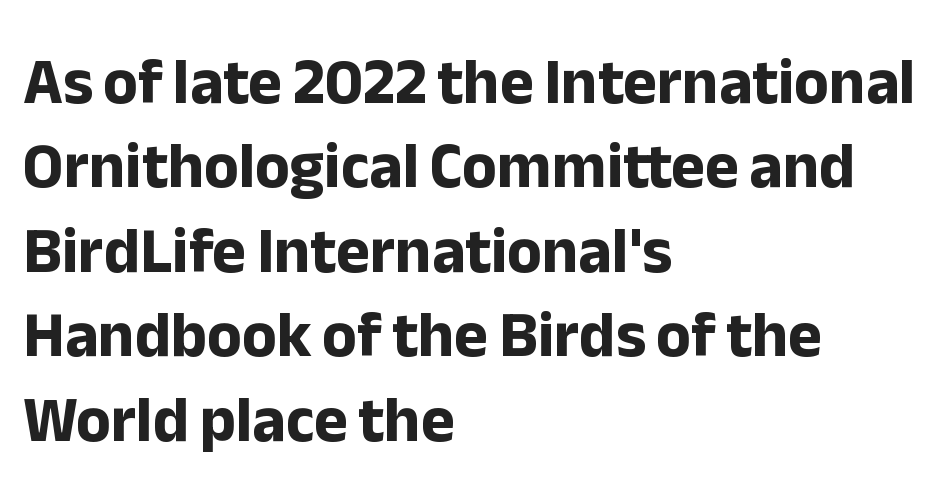
{"serif": "no", "italic": "no", "bold": "yes", "weight": "bold", "width": "normal", "stroke_contrast": "low", "x_height": "medium", "monospaced": "no", "underline": "no", "align": "left", "line_spacing": "normal", "line_spacing_ratio": 1.32, "letter_spacing": "normal", "letter_spacing_em": 0.0, "glyph_px": 64}
